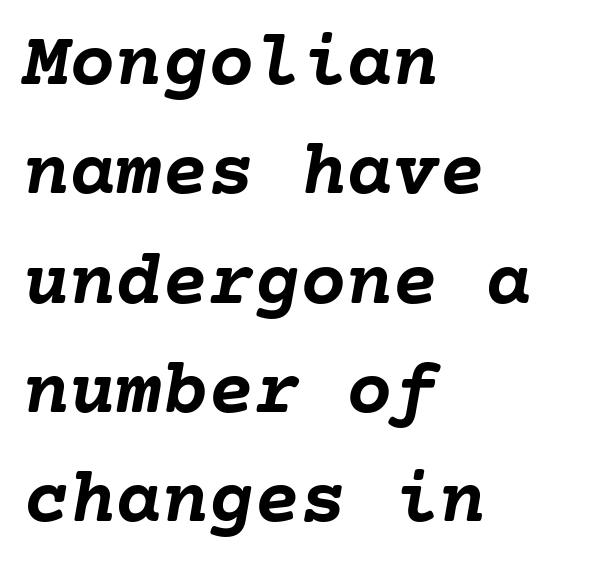
{"italic": "yes", "lean": "right", "slant_degrees": 10, "bold": "yes", "weight": "semibold", "width": "normal", "stroke_contrast": "low", "x_height": "medium", "underline": "no", "align": "left", "line_spacing": "normal", "line_spacing_ratio": 1.42, "letter_spacing": "normal", "letter_spacing_em": 0.0, "glyph_px": 77}
